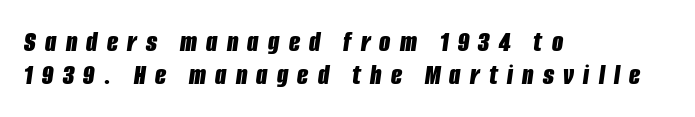
The face used here is rendered with a markedly widened letterfit. Any mark beneath the type? The region is blank. Line beginnings align vertically; line endings do not. Heavy, bold letterforms. Quick note: interline space is minimal. Looks like regular typesetting: each glyph gets only the width it needs.
